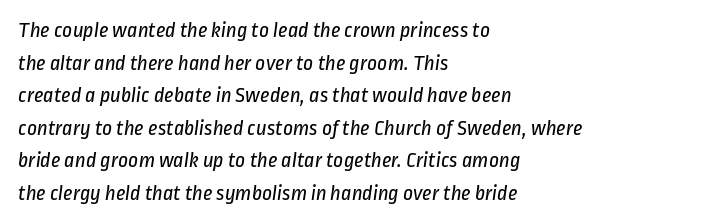
You could call the tracking neutral — neither tight nor loose. Counters stay open thanks to moderate or lighter strokes. Compared with typical paragraphs, the rows here are spaced about the same. Plain, unruled lines of type.
